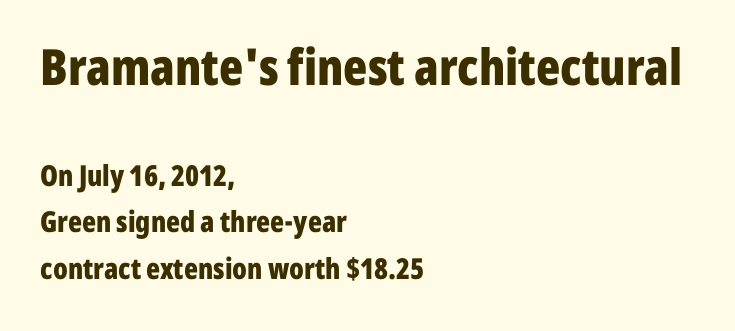
Vertical strokes here are truly vertical. As a designer I'd log this as weight 700, bold. Which of the two is more prominent by size? The first, at the top. The lines are quadded left. The font family rendered here belongs to the sans-serif group. The gap between lines stays unmarked.
